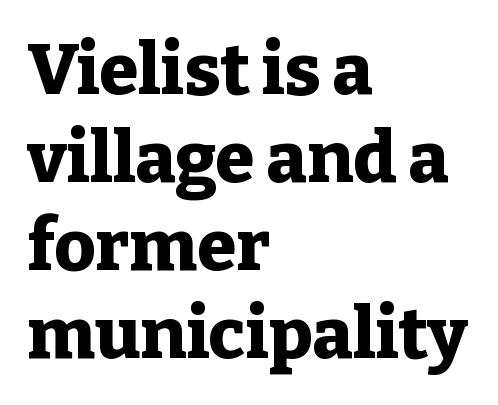
This sample has the flowing, uneven cadence of proportional lettering. Just letters on the line, the space beneath them empty. The characters display serif detailing at their extremities. Layout note: lines flush left. You could call the tracking neutral — neither tight nor loose. Emphasis by weight is at full strength: bold.
